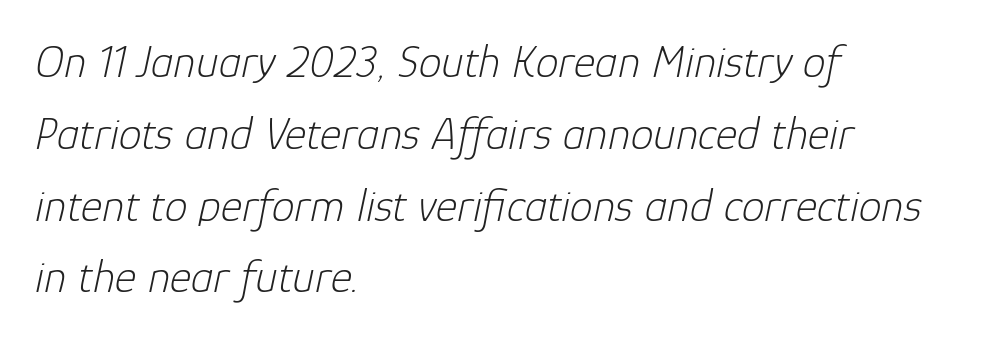
The image shows 46 px light type, italic (leaning right); set left-aligned, normal line spacing (1.56x), normal letter spacing, not underlined; low stroke contrast and a medium x-height.
